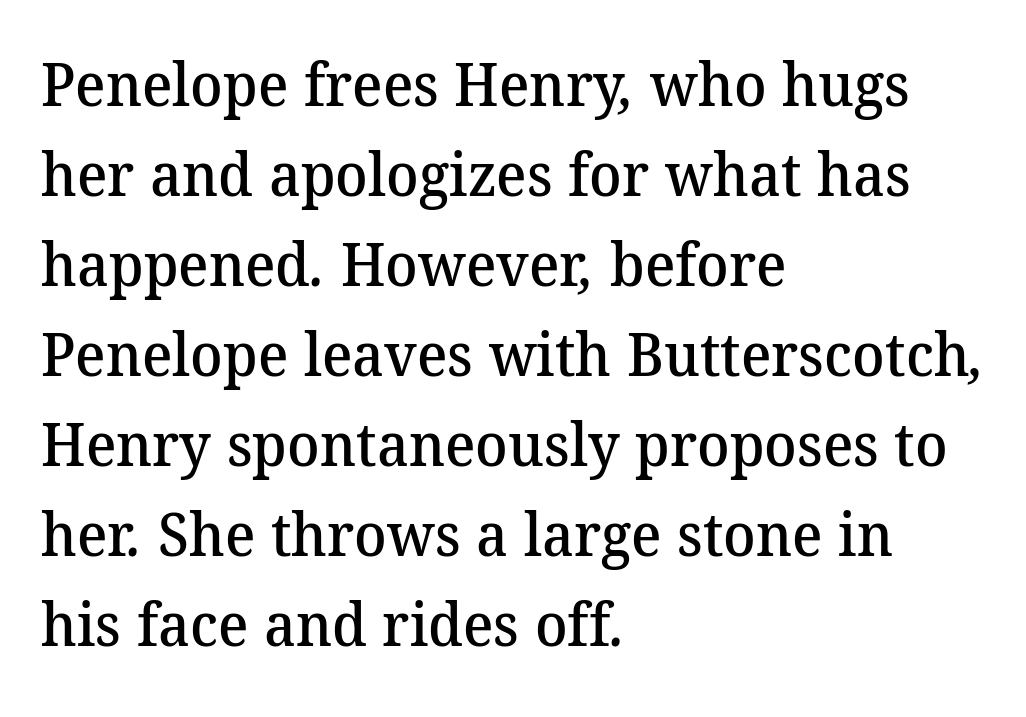
The image shows 60 px semibold serif type; set left-aligned, normal line spacing (1.5x), normal letter spacing, not underlined; medium stroke contrast and a medium x-height.
